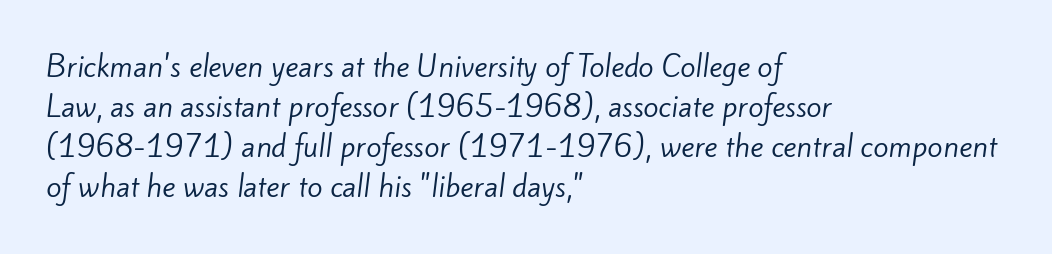
The image shows 28 px regular-weight sans-serif type; set left-aligned, normal line spacing (1.43x), normal letter spacing, not underlined; low stroke contrast and a small x-height.
